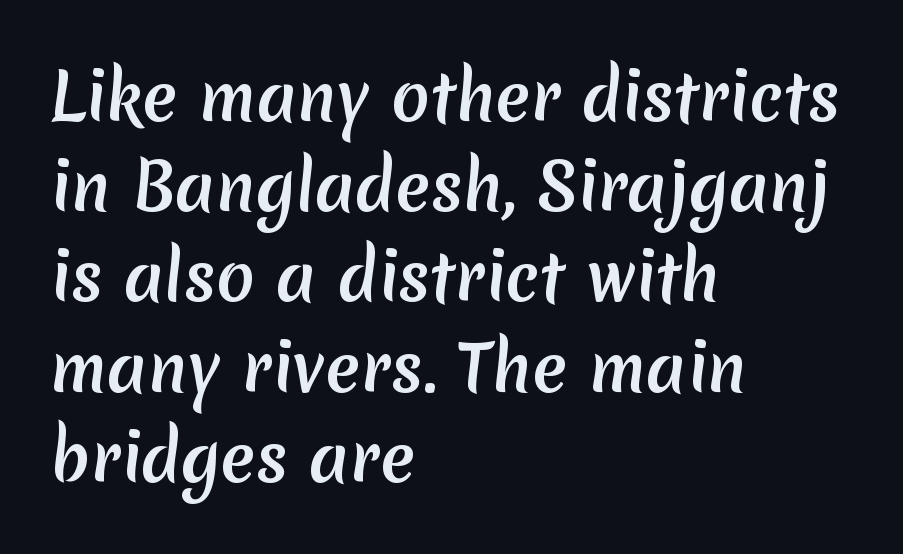
This rendering features lettering with no underline. The passage shown stacks its lines at a standard gap. Each word holds together tightly as a unit, with standard inter-letter gaps. The face used here is proportionally spaced, like ordinary book or web type. This is sans-serif lettering, the kind often seen on screens and signage.
